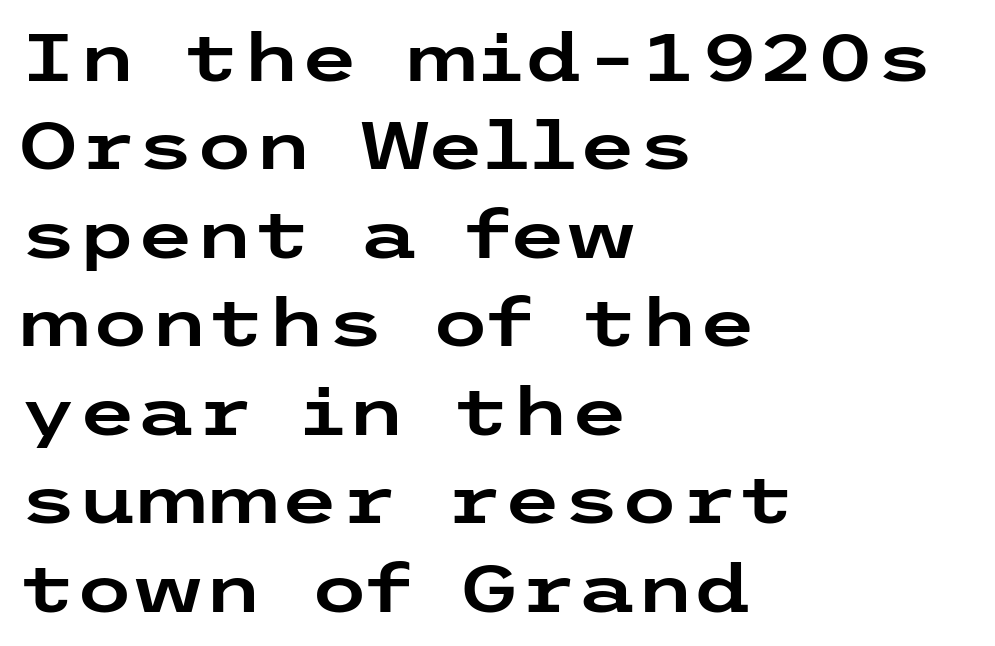
Q: Is the text italic (slanted)? A: No, it is upright.
Q: Is the typeface a serif or a sans-serif typeface? A: Sans-serif.
Q: Is the text underlined? A: No.
Q: How is the paragraph aligned? A: Left-aligned.
Q: Is the spacing between letters normal or unusually wide? A: Normal.
Q: Is the spacing between lines tight, normal or loose? A: Normal.
Q: Width (condensed, normal, or wide)? A: Wide.
Q: Stroke contrast? A: Low.
Q: x-height? A: Medium.
